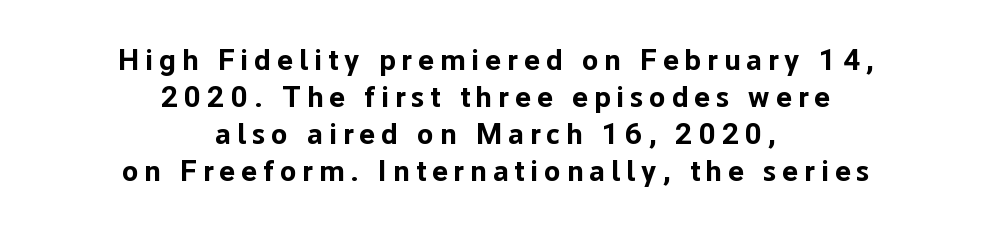
Q: Is the text bold? A: Yes.
Q: Is the text italic (slanted)? A: No, it is upright.
Q: Is the typeface a serif or a sans-serif typeface? A: Sans-serif.
Q: Is the text underlined? A: No.
Q: How is the paragraph aligned? A: Centered.
Q: Is the spacing between letters normal or unusually wide? A: Unusually wide.
Q: Width (condensed, normal, or wide)? A: Normal.
Q: Stroke contrast? A: Low.
Q: x-height? A: Medium.
Q: Monospaced? A: No.
